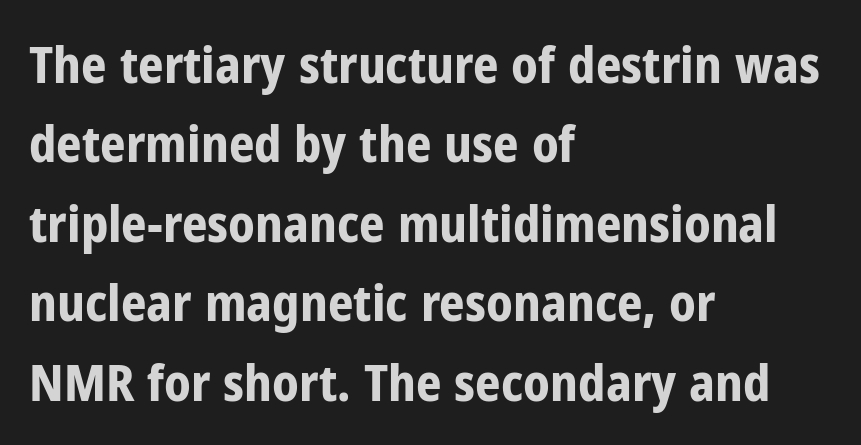
Q: Is the text bold? A: Yes.
Q: Is the text italic (slanted)? A: No, it is upright.
Q: Is the typeface a serif or a sans-serif typeface? A: Sans-serif.
Q: Is the text underlined? A: No.
Q: How is the paragraph aligned? A: Left-aligned.
Q: Is the spacing between letters normal or unusually wide? A: Normal.
Q: Is the spacing between lines tight, normal or loose? A: Normal.
Q: Width (condensed, normal, or wide)? A: Condensed.
Q: Stroke contrast? A: Low.
Q: x-height? A: Medium.
Q: Monospaced? A: No.
